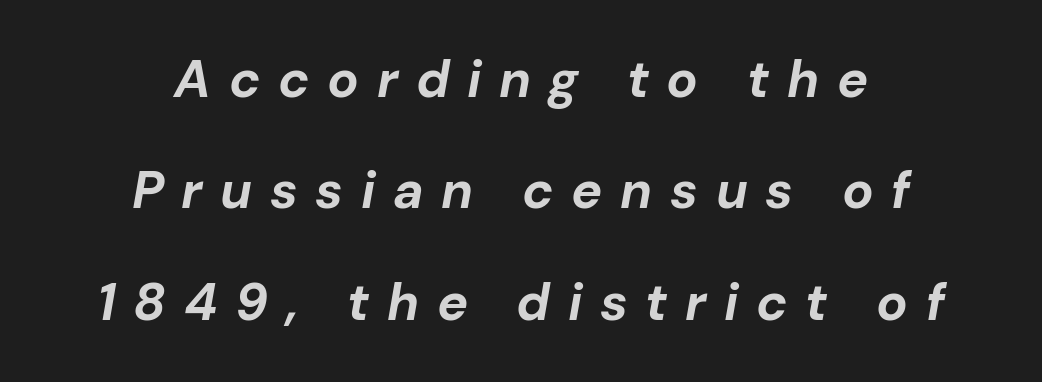
{"italic": "yes", "lean": "right", "slant_degrees": 10, "bold": "yes", "weight": "bold", "width": "normal", "stroke_contrast": "low", "x_height": "medium", "monospaced": "no", "underline": "no", "align": "center", "line_spacing": "loose", "line_spacing_ratio": 2.14, "letter_spacing": "wide", "letter_spacing_em": 0.34, "glyph_px": 52}
